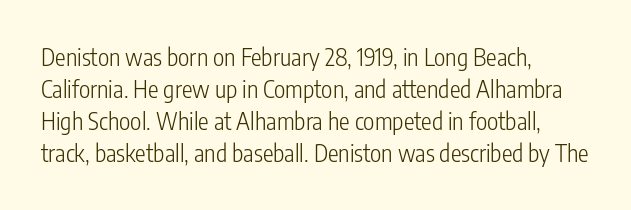
The strip under each line holds only bare page. You could call the tracking neutral — neither tight nor loose. Where is the straight margin? On the left. Upright lettering throughout. The weight tops out at a normal text grade.
